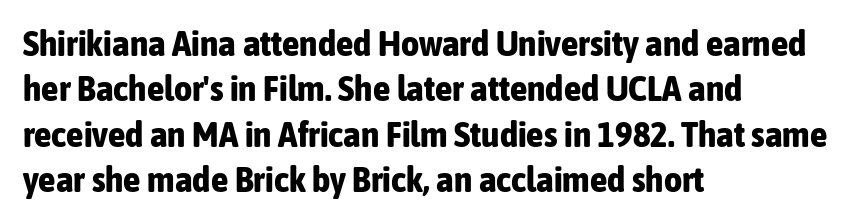
{"serif": "no", "italic": "no", "bold": "yes", "weight": "bold", "width": "condensed", "stroke_contrast": "low", "x_height": "medium", "monospaced": "no", "underline": "no", "align": "left", "line_spacing": "normal", "line_spacing_ratio": 1.3, "letter_spacing": "normal", "letter_spacing_em": 0.0, "glyph_px": 35}
